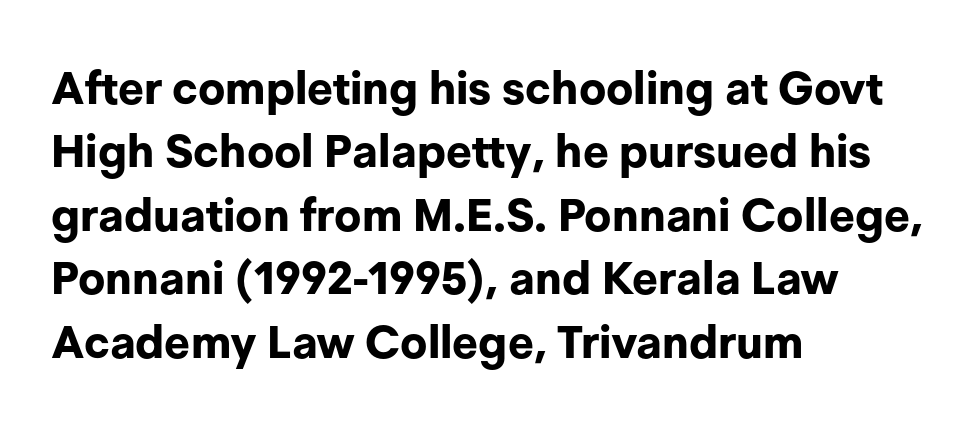
{"serif": "no", "italic": "no", "bold": "yes", "weight": "bold", "width": "normal", "stroke_contrast": "low", "x_height": "medium", "monospaced": "no", "underline": "no", "align": "left", "line_spacing": "normal", "line_spacing_ratio": 1.41, "letter_spacing": "normal", "letter_spacing_em": 0.0, "glyph_px": 45}
